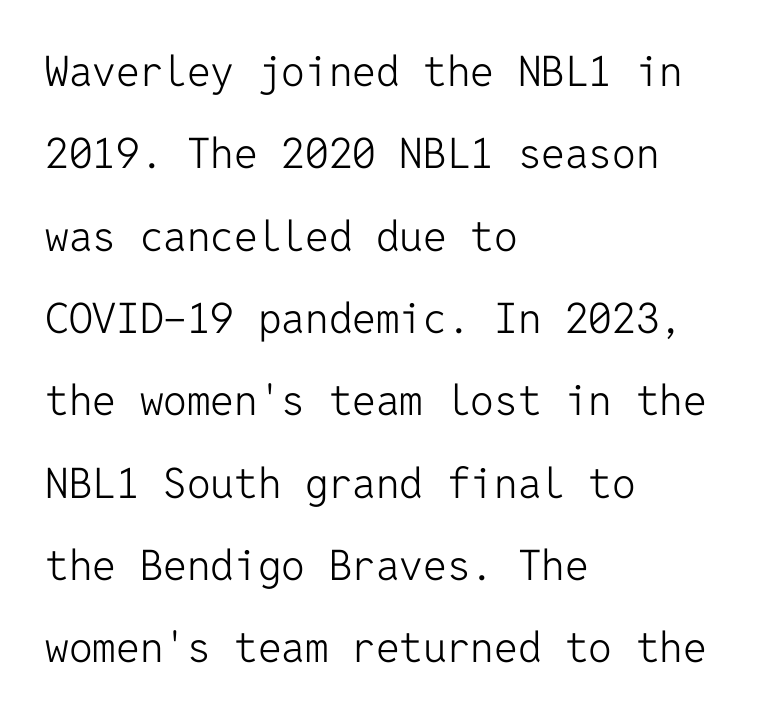
Q: Is the text bold? A: No.
Q: Is the text italic (slanted)? A: No, it is upright.
Q: Is the typeface a serif or a sans-serif typeface? A: Sans-serif.
Q: Is the text underlined? A: No.
Q: How is the paragraph aligned? A: Left-aligned.
Q: Is the spacing between letters normal or unusually wide? A: Normal.
Q: Is the spacing between lines tight, normal or loose? A: Loose.
Q: Width (condensed, normal, or wide)? A: Normal.
Q: Stroke contrast? A: Low.
Q: x-height? A: Medium.
Q: Monospaced? A: Yes.
